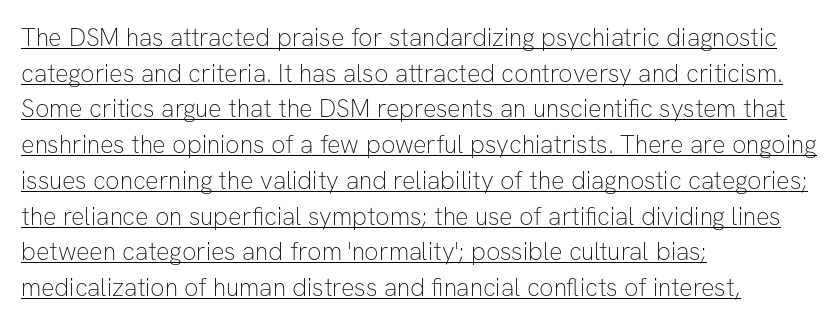
{"italic": "no", "bold": "no", "underline": "yes", "align": "left", "line_spacing": "normal", "line_spacing_ratio": 1.43, "letter_spacing": "normal", "letter_spacing_em": 0.0, "glyph_px": 25}
